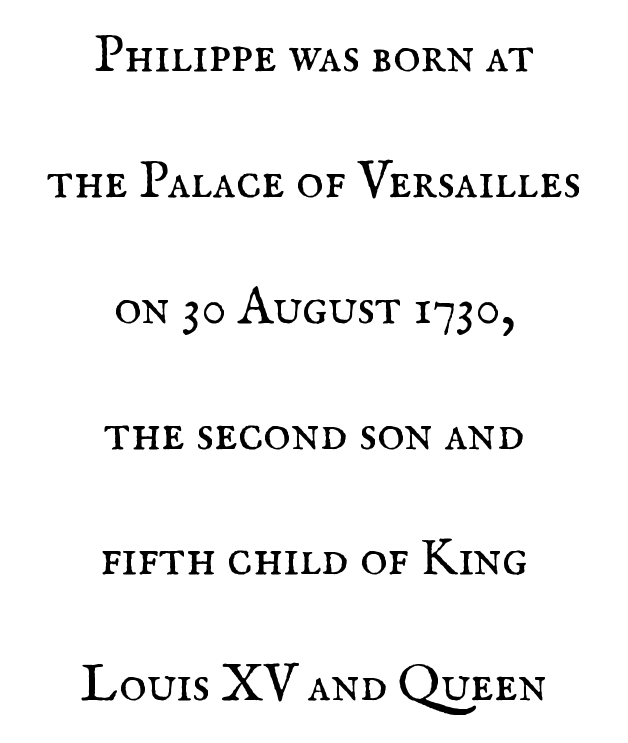
Q: Is the text bold? A: No.
Q: Is the text italic (slanted)? A: No, it is upright.
Q: Is the typeface a serif or a sans-serif typeface? A: Serif.
Q: Is the text underlined? A: No.
Q: How is the paragraph aligned? A: Centered.
Q: Is the spacing between letters normal or unusually wide? A: Normal.
Q: Is the spacing between lines tight, normal or loose? A: Loose.
Q: Width (condensed, normal, or wide)? A: Normal.
Q: Stroke contrast? A: Medium.
Q: x-height? A: Small.
Q: Monospaced? A: No.
